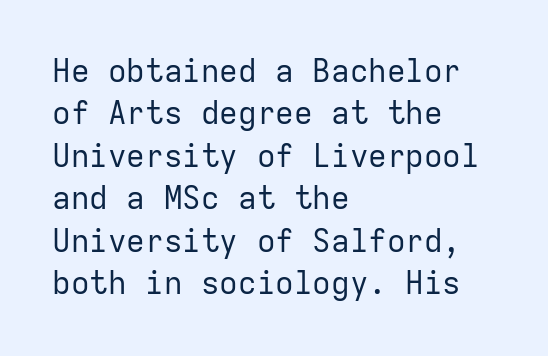
{"serif": "no", "italic": "no", "bold": "no", "weight": "regular", "width": "normal", "stroke_contrast": "low", "x_height": "medium", "monospaced": "yes", "underline": "no", "align": "left", "line_spacing": "normal", "line_spacing_ratio": 1.37, "letter_spacing": "normal", "letter_spacing_em": 0.0, "glyph_px": 31}
